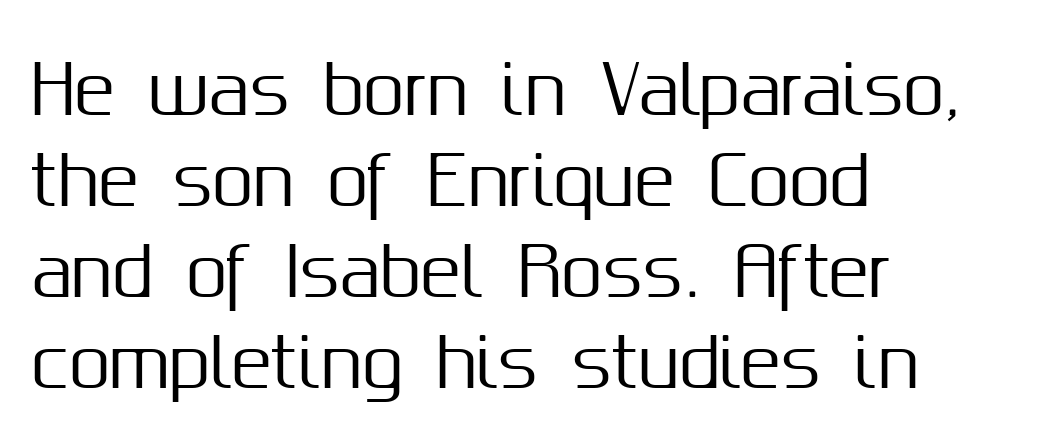
The type is set solid horizontally, with unmodified tracking. Spacing verdict: proportional, widths tailored to each character. The text block is weighted toward the left margin, trailing off unevenly rightward. A typesetter would call this leading conventional body-copy spacing.
